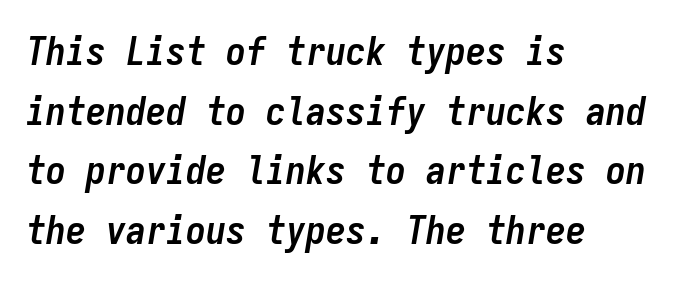
The passage shown is typed in a monospace face where columns stay perfectly aligned. The lines sit at an ordinary, default distance from one another. Rule under the text: the space is simply empty. Emphasis-style slanted type is in use. Letter spacing: default. Caption: multi-line text, flush left, ragged right.
